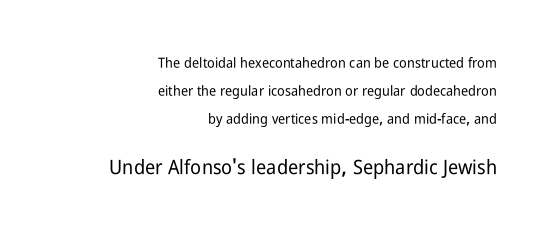
Q: Is the text italic (slanted)? A: No, it is upright.
Q: Is the text underlined? A: No.
Q: How is the paragraph aligned? A: Right-aligned.
Q: Is the spacing between letters normal or unusually wide? A: Normal.
Q: Is the spacing between lines tight, normal or loose? A: Loose.
Q: Which block of text is set in a larger size, the first (top) or the second (bottom)? A: The second (bottom) one.
